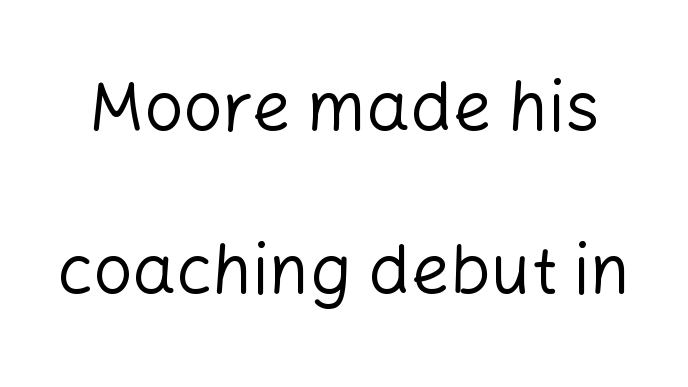
{"serif": "no", "italic": "no", "bold": "no", "weight": "regular", "width": "normal", "stroke_contrast": "low", "x_height": "medium", "monospaced": "no", "underline": "no", "line_spacing": "loose", "line_spacing_ratio": 2.36, "letter_spacing": "normal", "letter_spacing_em": 0.0, "glyph_px": 69}
